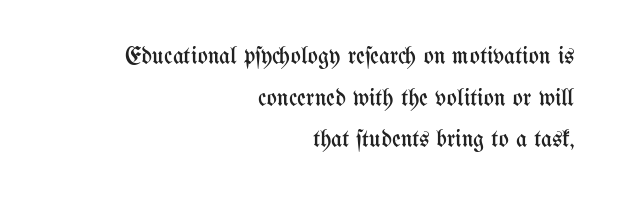
The image shows 24 px text type, upright; set right-aligned, line spacing 1.73x, normal letter spacing, not underlined.
